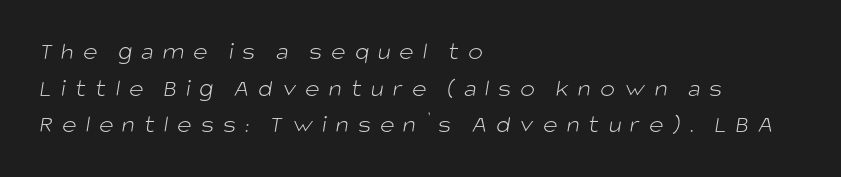
Underlining? Definitely not there. Regular leading. The lines are quadded left. The face used here is rendered with a markedly widened letterfit. The strokes carry an ordinary text weight at most.
